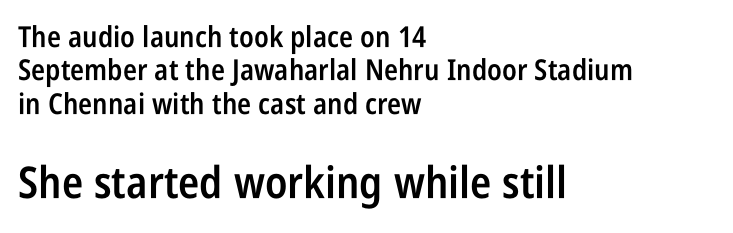
{"serif": "no", "italic": "no", "bold": "semi", "weight": "semibold", "width": "condensed", "stroke_contrast": "low", "x_height": "large", "monospaced": "no", "underline": "no", "align": "left", "line_spacing": "tight", "line_spacing_ratio": 1.15, "letter_spacing": "normal", "letter_spacing_em": 0.0, "larger_block": "second", "size_ratio": 1.52, "glyph_px": 44}
